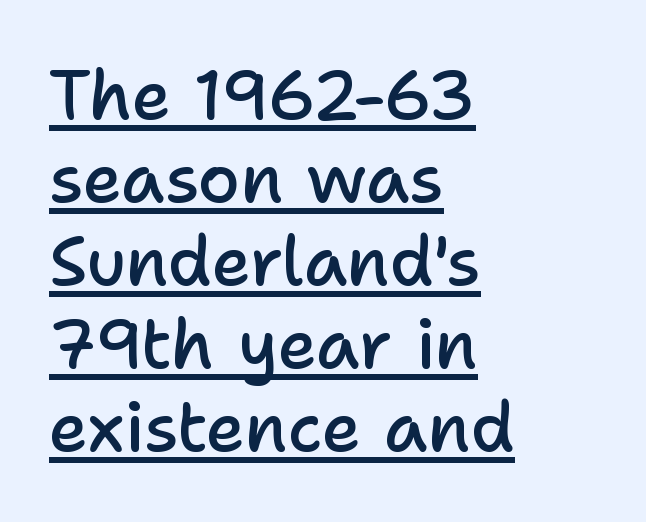
The image shows 68 px semibold sans-serif type, upright; set left-aligned, line spacing 1.22x, normal letter spacing, underlined; low stroke contrast and a medium x-height.
